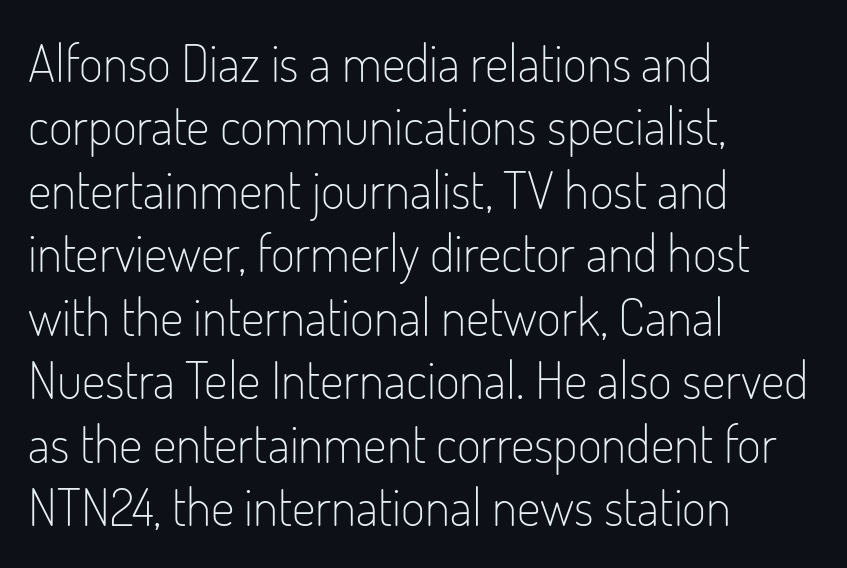
Regarding serifs, this sample does without them. Unbolded letterforms with no extra heft. The lettering holds an erect, upright posture throughout. Lines of text with bare space underneath.
